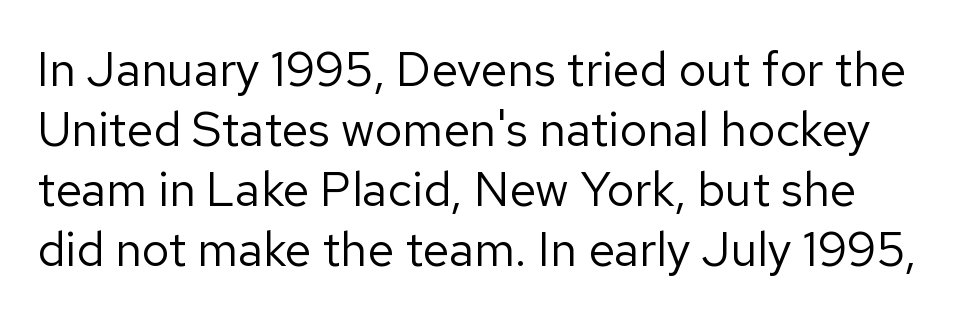
The image shows 48 px regular-weight sans-serif type, upright; set normal line spacing (1.25x), normal letter spacing, not underlined; low stroke contrast and a medium x-height.
